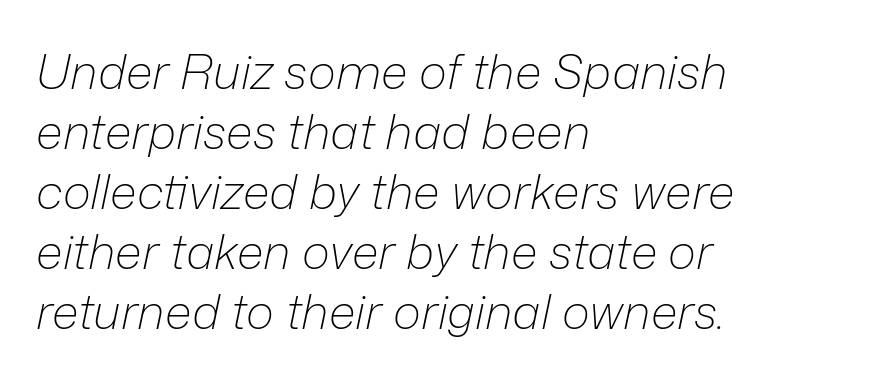
Unbolded letterforms with no extra heft. Think of a printed novel: that variable character pitch is what you see here. Baseline-to-baseline distance is the conventional proportion of letter height. Which margin do the lines hug? The left one — the right edge is uneven.
